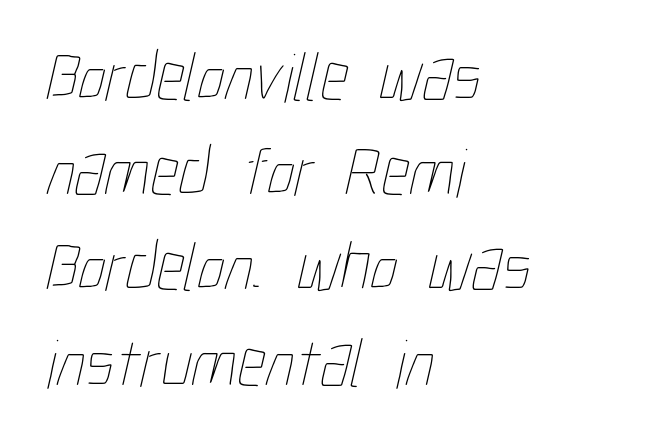
{"bold": "no", "weight": "thin", "width": "condensed", "stroke_contrast": "low", "x_height": "medium", "monospaced": "no", "underline": "no", "align": "left", "line_spacing": "normal", "line_spacing_ratio": 1.36, "letter_spacing": "normal", "letter_spacing_em": 0.0, "glyph_px": 70}
